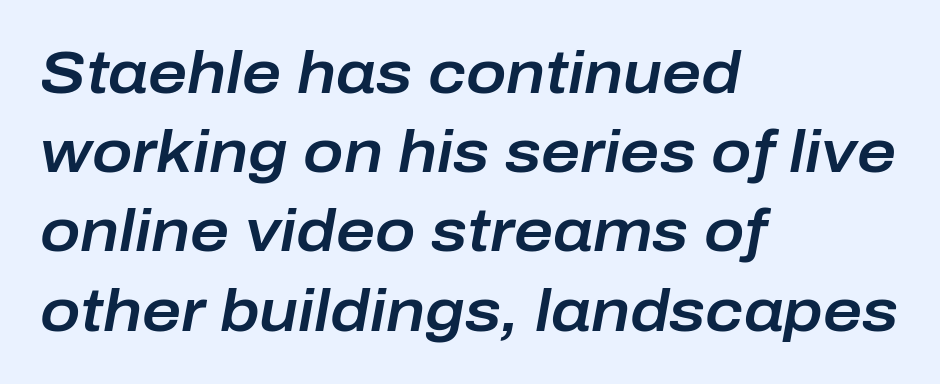
{"italic": "yes", "lean": "right", "slant_degrees": 10, "width": "normal", "stroke_contrast": "low", "x_height": "medium", "monospaced": "no", "underline": "no", "align": "left", "line_spacing": "normal", "line_spacing_ratio": 1.32, "letter_spacing": "normal", "letter_spacing_em": 0.0, "glyph_px": 60}
